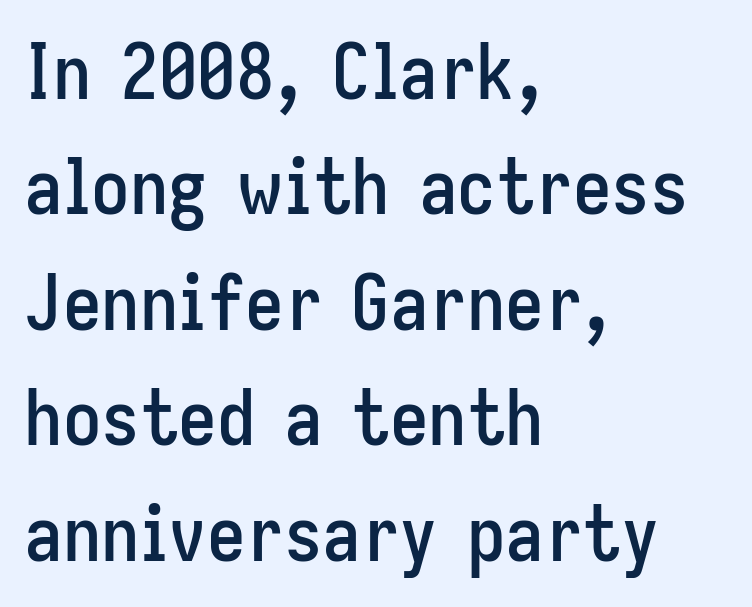
{"serif": "no", "italic": "no", "width": "condensed", "stroke_contrast": "low", "x_height": "medium", "monospaced": "no", "underline": "no", "align": "left", "line_spacing": "normal", "line_spacing_ratio": 1.5, "letter_spacing": "normal", "letter_spacing_em": 0.0, "glyph_px": 77}
